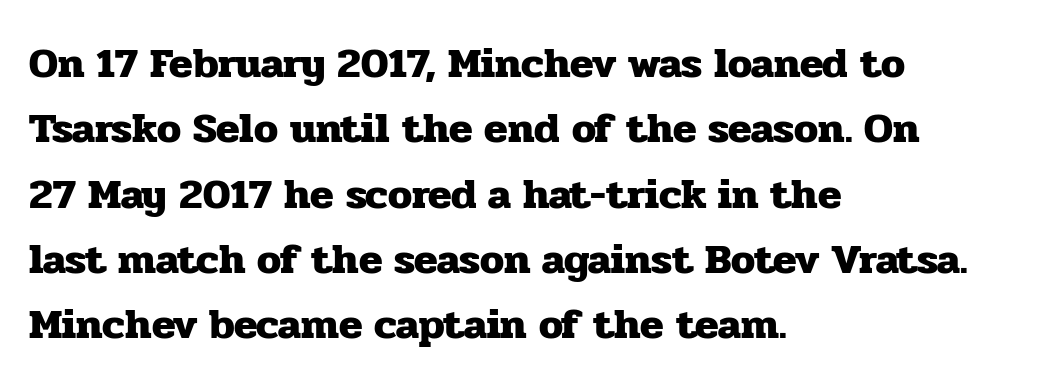
The image shows 43 px heavy serif type, upright; set left-aligned, normal line spacing (1.52x), normal letter spacing, not underlined; low stroke contrast and a medium x-height.
